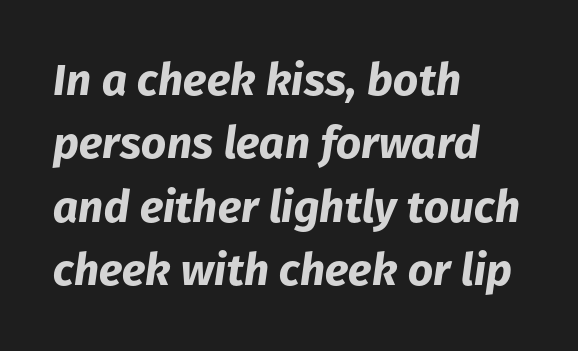
This block has exactly the height ordinary leading produces. These lines are rendered in a variable-pitch font. Line starts are locked; line ends wander. Look at the stroke-to-counter ratio: heavy, a bold. A clean baseline with only descenders dipping below it.
